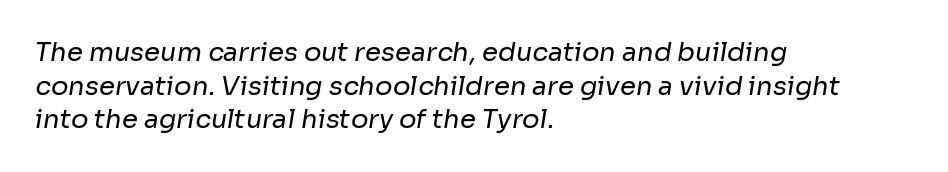
Q: Is the text bold? A: No.
Q: Is the text underlined? A: No.
Q: How is the paragraph aligned? A: Left-aligned.
Q: Is the spacing between letters normal or unusually wide? A: Normal.
Q: Is the spacing between lines tight, normal or loose? A: Normal.
